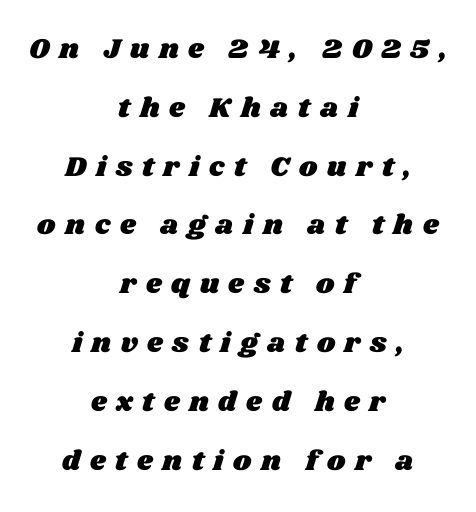
Varying glyph widths throughout — classic text-font behaviour. Between one letter and the next there's a generous, obvious gap. Is there much room between lines? Yes — plenty of vertical air separates them. These lines stack symmetrically, like a column narrowing and widening about its center. The space beneath each line is pristine and unruled.
